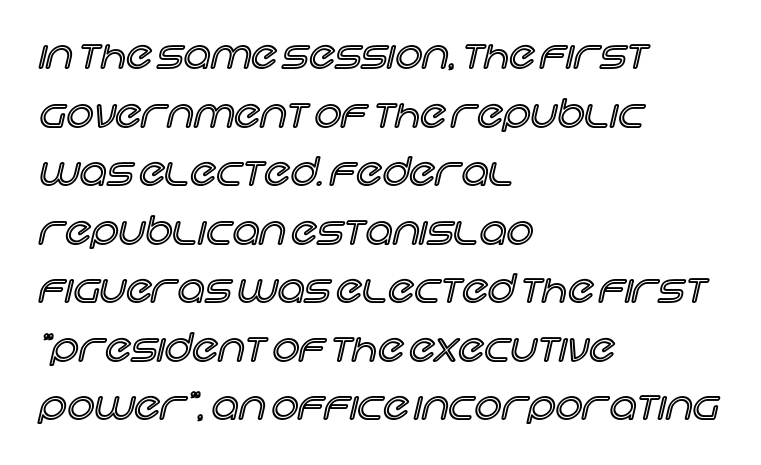
Q: Is the text italic (slanted)? A: Yes.
Q: Is the text underlined? A: No.
Q: How is the paragraph aligned? A: Left-aligned.
Q: Is the spacing between letters normal or unusually wide? A: Normal.
Q: Is the spacing between lines tight, normal or loose? A: Normal.
Q: Width (condensed, normal, or wide)? A: Normal.
Q: x-height? A: Large.
Q: Monospaced? A: No.
